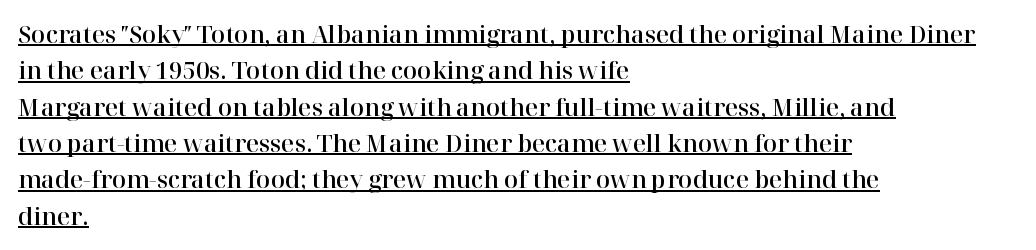
Q: Is the text italic (slanted)? A: No, it is upright.
Q: Is the text underlined? A: Yes.
Q: How is the paragraph aligned? A: Left-aligned.
Q: Is the spacing between letters normal or unusually wide? A: Normal.
Q: Is the spacing between lines tight, normal or loose? A: Normal.
